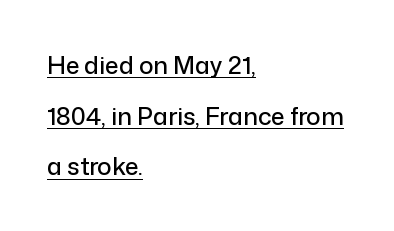
Q: Is the text italic (slanted)? A: No, it is upright.
Q: Is the text underlined? A: Yes.
Q: How is the paragraph aligned? A: Left-aligned.
Q: Is the spacing between letters normal or unusually wide? A: Normal.
Q: Is the spacing between lines tight, normal or loose? A: Loose.
